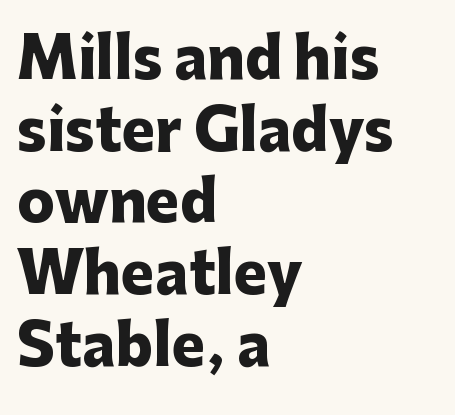
The image shows 56 px heavy sans-serif type, upright; set left-aligned, normal line spacing (1.28x), normal letter spacing, not underlined; low stroke contrast and a medium x-height.
